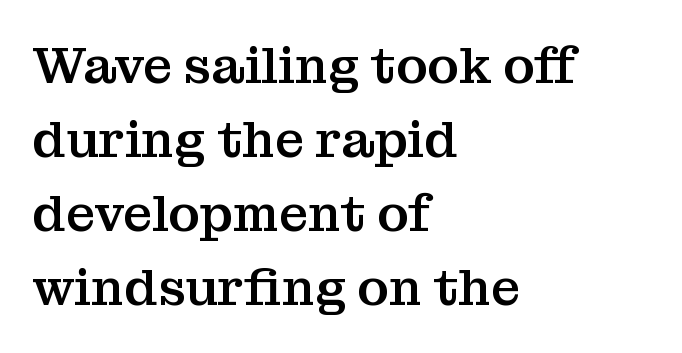
Small tapered or slab feet sit at the stroke ends, so this counts as serif. The passage shown stacks its lines at a standard gap. A typesetter would call this zero additional tracking. Each letter keeps its own natural width here, so spacing adapts to shape. Do the letters lean? They stand straight.
